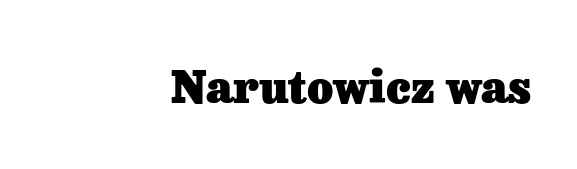
Caption: multi-line text, flush right, ragged left. In terms of letterspacing, this is plain default setting. The gap between lines stays unmarked. Stroke thickness is high; the sample reads as a true bold. Is this a fixed-width face? No — the glyphs have proportional, varying widths.
